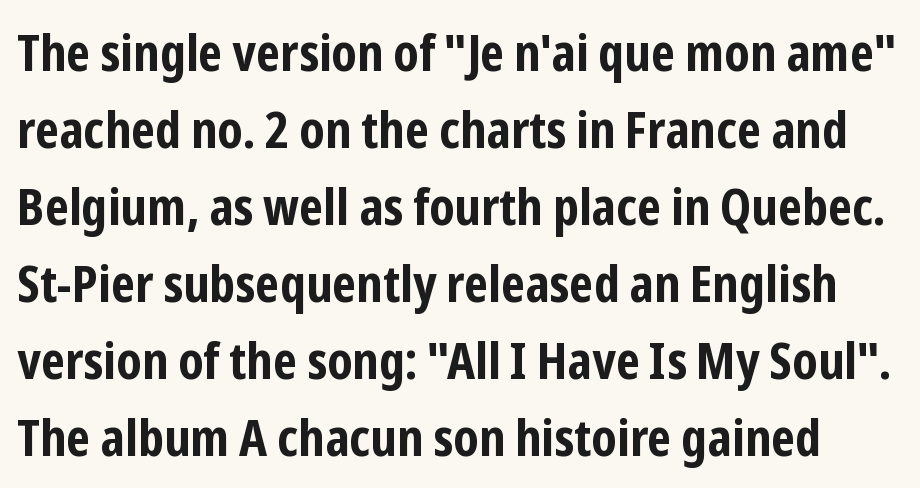
{"serif": "no", "italic": "no", "bold": "yes", "weight": "bold", "width": "condensed", "stroke_contrast": "low", "x_height": "medium", "monospaced": "no", "underline": "no", "line_spacing": "normal", "line_spacing_ratio": 1.54, "letter_spacing": "normal", "letter_spacing_em": 0.0, "glyph_px": 50}
